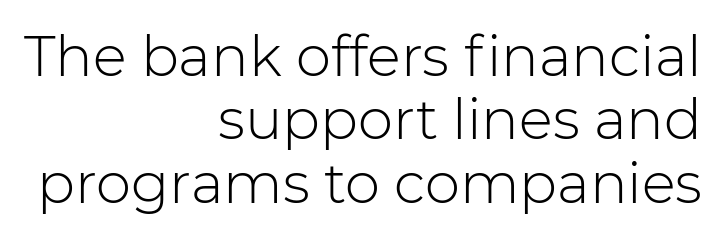
Q: Is the text bold? A: No.
Q: Is the text italic (slanted)? A: No, it is upright.
Q: Is the typeface a serif or a sans-serif typeface? A: Sans-serif.
Q: Is the text underlined? A: No.
Q: How is the paragraph aligned? A: Right-aligned.
Q: Is the spacing between letters normal or unusually wide? A: Normal.
Q: Is the spacing between lines tight, normal or loose? A: Tight.
Q: Width (condensed, normal, or wide)? A: Normal.
Q: Stroke contrast? A: Low.
Q: x-height? A: Medium.
Q: Monospaced? A: No.
